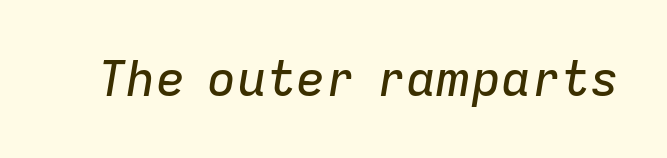
{"italic": "yes", "lean": "right", "slant_degrees": 9, "width": "normal", "stroke_contrast": "low", "x_height": "medium", "monospaced": "no", "underline": "no", "letter_spacing": "normal", "letter_spacing_em": 0.0, "glyph_px": 49}
